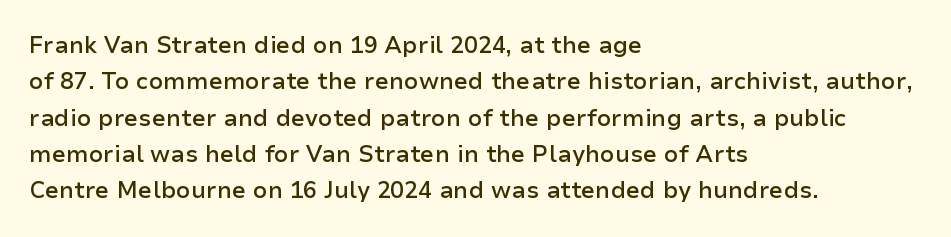
Q: Is the text bold? A: Semi-bold.
Q: Is the text italic (slanted)? A: No, it is upright.
Q: Is the text underlined? A: No.
Q: How is the paragraph aligned? A: Left-aligned.
Q: Is the spacing between letters normal or unusually wide? A: Normal.
Q: Is the spacing between lines tight, normal or loose? A: Normal.
